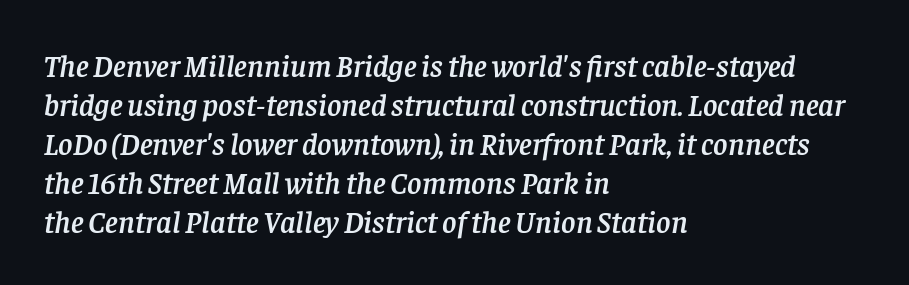
The image shows 31 px serif type, italic (leaning right); set left-aligned, normal line spacing (1.26x), normal letter spacing, not underlined; low stroke contrast and a large x-height.
